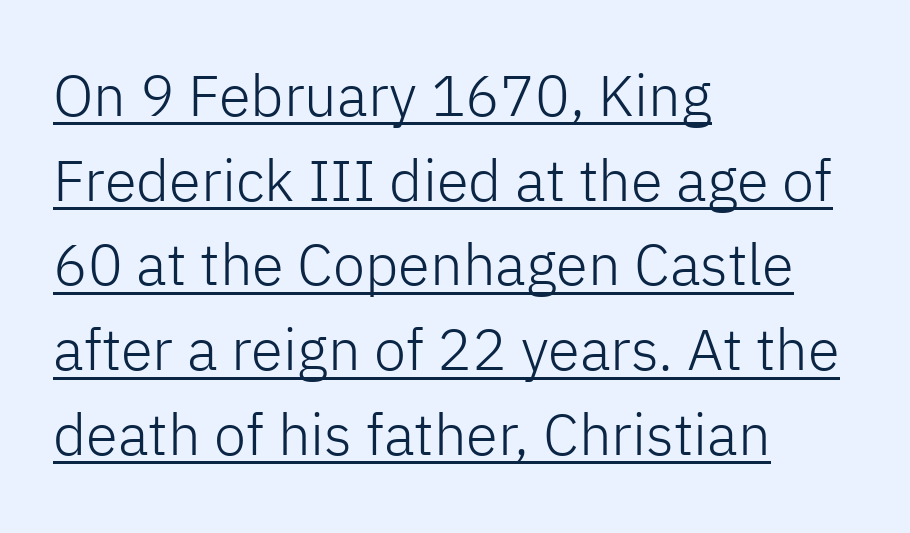
The image shows 58 px light sans-serif type, upright; set left-aligned, normal line spacing (1.46x), normal letter spacing, underlined; low stroke contrast and a medium x-height.
